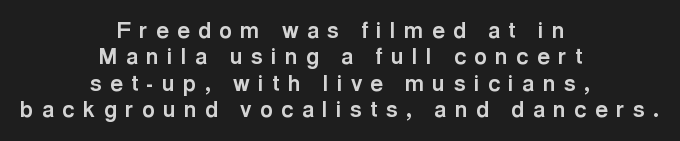
{"italic": "no", "bold": "yes", "underline": "no", "align": "center", "line_spacing_ratio": 1.2, "letter_spacing": "wide", "letter_spacing_em": 0.38, "glyph_px": 22}
